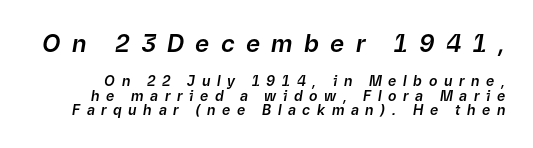
The image shows 24 px text type, italic (leaning right); set tight line spacing (1.04x), unusually wide letter spacing (+0.47 em), not underlined; the first (top) block is 1.71x larger.
